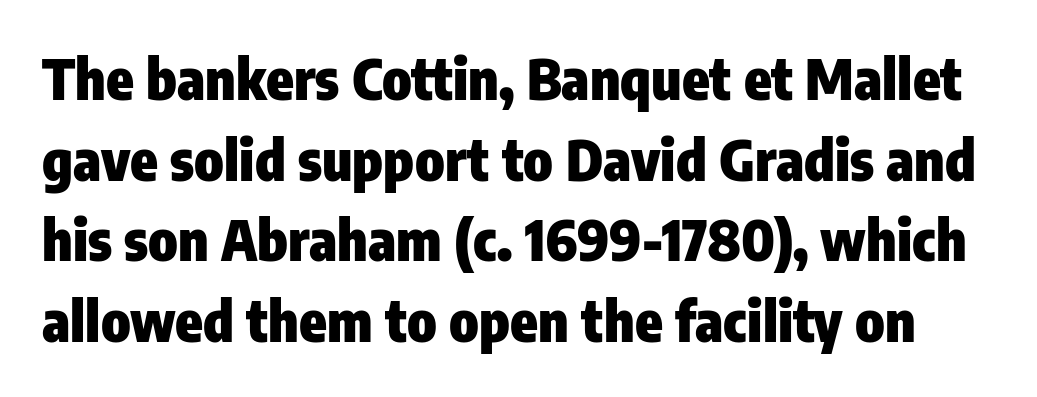
{"serif": "no", "italic": "no", "bold": "yes", "weight": "heavy", "width": "condensed", "stroke_contrast": "low", "x_height": "medium", "monospaced": "no", "underline": "no", "line_spacing": "normal", "line_spacing_ratio": 1.44, "letter_spacing": "normal", "letter_spacing_em": 0.0, "glyph_px": 56}
